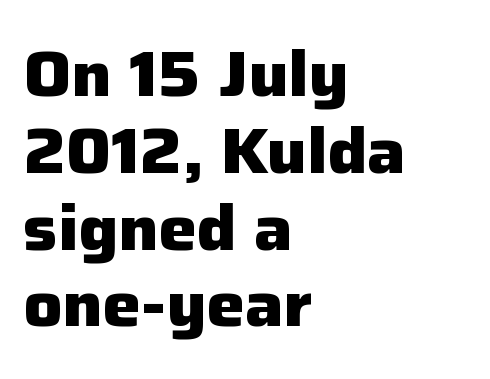
{"serif": "no", "italic": "no", "bold": "yes", "weight": "heavy", "width": "normal", "stroke_contrast": "low", "x_height": "medium", "monospaced": "no", "underline": "no", "align": "left", "line_spacing_ratio": 1.2, "letter_spacing": "normal", "letter_spacing_em": 0.0, "glyph_px": 64}
